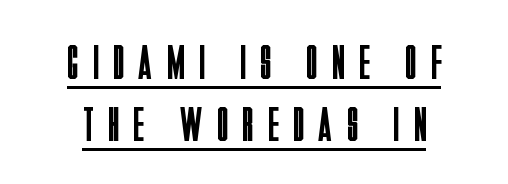
{"serif": "no", "italic": "no", "bold": "no", "weight": "regular", "width": "condensed", "stroke_contrast": "low", "x_height": "large", "monospaced": "no", "underline": "yes", "line_spacing": "normal", "line_spacing_ratio": 1.26, "letter_spacing": "wide", "letter_spacing_em": 0.31, "glyph_px": 49}
